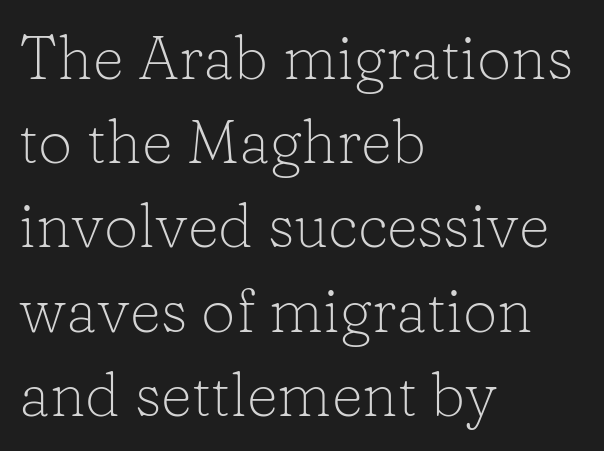
{"serif": "yes", "italic": "no", "bold": "no", "weight": "light", "width": "normal", "stroke_contrast": "low", "x_height": "medium", "monospaced": "no", "underline": "no", "align": "left", "line_spacing": "normal", "line_spacing_ratio": 1.38, "letter_spacing": "normal", "letter_spacing_em": 0.0, "glyph_px": 61}
